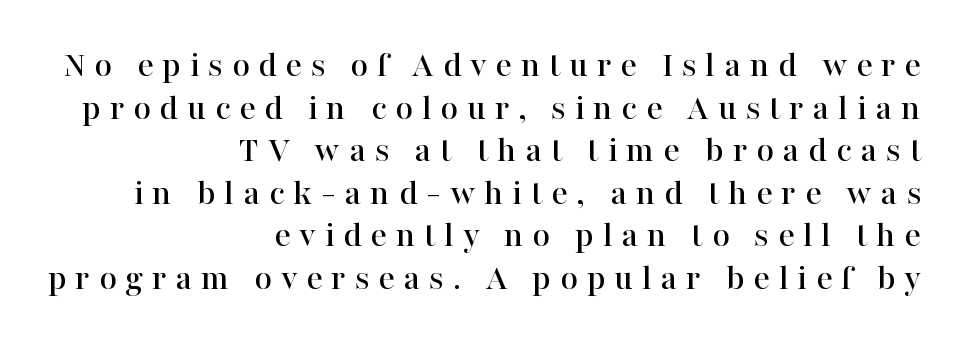
Nobody drew a line under any word here. This block would grow much taller if given ordinary leading; it's compressed now. The gaps between neighbouring characters are conspicuously large. Note the varied advance widths — an 'i' is clearly narrower than an 'm'. The specimen reads as upright at a glance. Is the block centered? No — it sits flush against the right margin.
